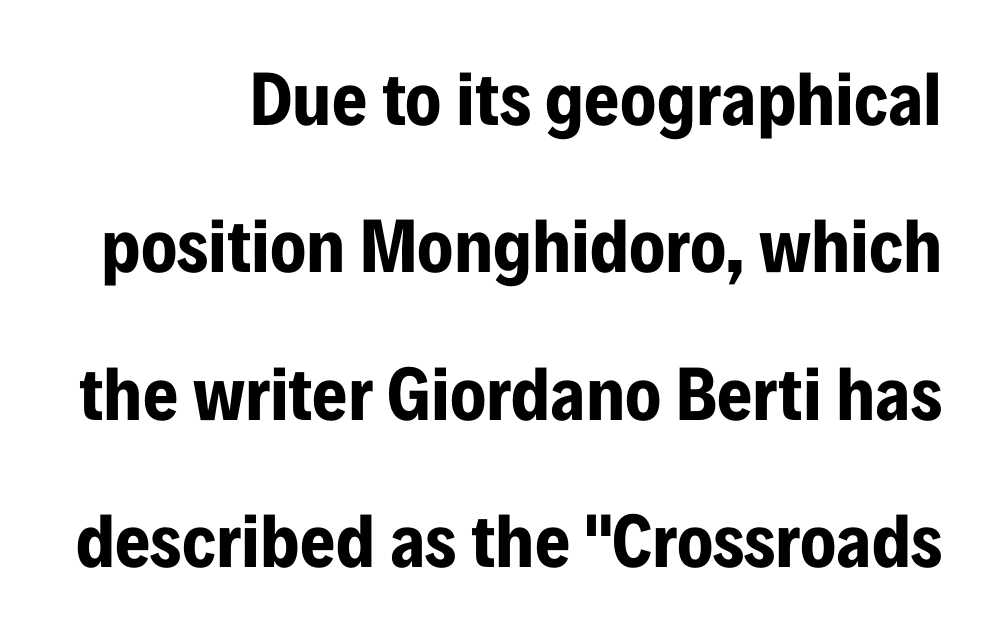
The image shows 76 px bold, condensed sans-serif type, upright; set right-aligned, loose line spacing (1.94x), normal letter spacing, not underlined; low stroke contrast and a medium x-height.
